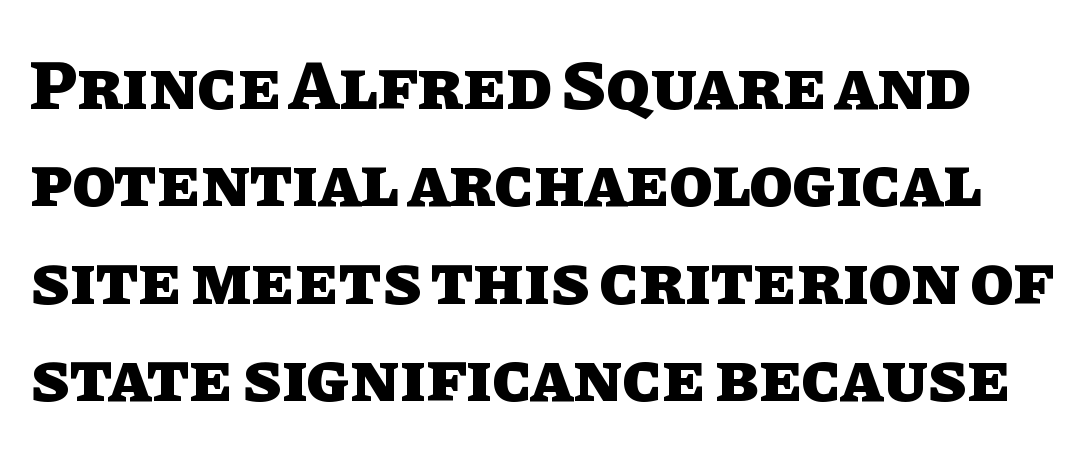
The image shows 71 px heavy type, upright; set normal line spacing (1.37x), normal letter spacing, not underlined; low stroke contrast and a large x-height.
